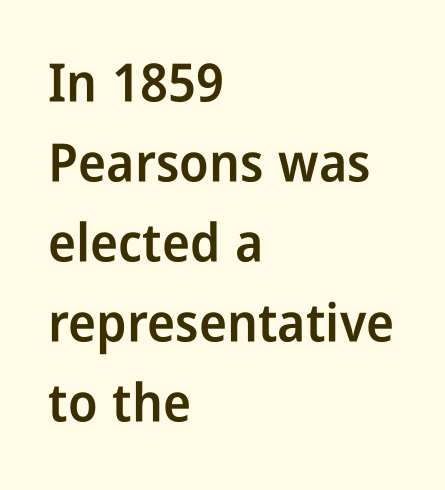
The image shows 53 px semibold, condensed sans-serif type, upright; set left-aligned, normal line spacing (1.51x), normal letter spacing, not underlined; low stroke contrast and a medium x-height.
